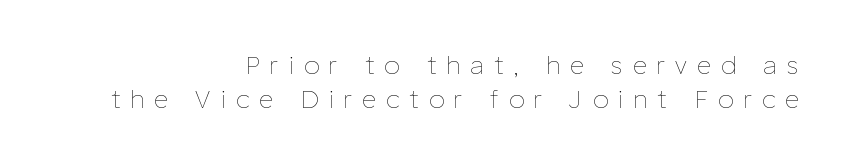
Q: Is the text bold? A: No.
Q: Is the text italic (slanted)? A: No, it is upright.
Q: Is the text underlined? A: No.
Q: How is the paragraph aligned? A: Right-aligned.
Q: Is the spacing between letters normal or unusually wide? A: Unusually wide.
Q: Is the spacing between lines tight, normal or loose? A: Normal.
